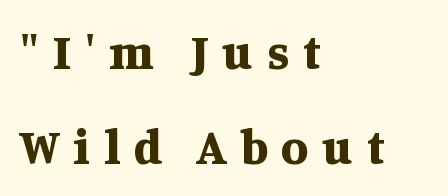
The image shows 50 px bold serif type, upright; set left-aligned, loose line spacing (1.9x), unusually wide letter spacing (+0.27 em), not underlined; medium stroke contrast and a large x-height.
